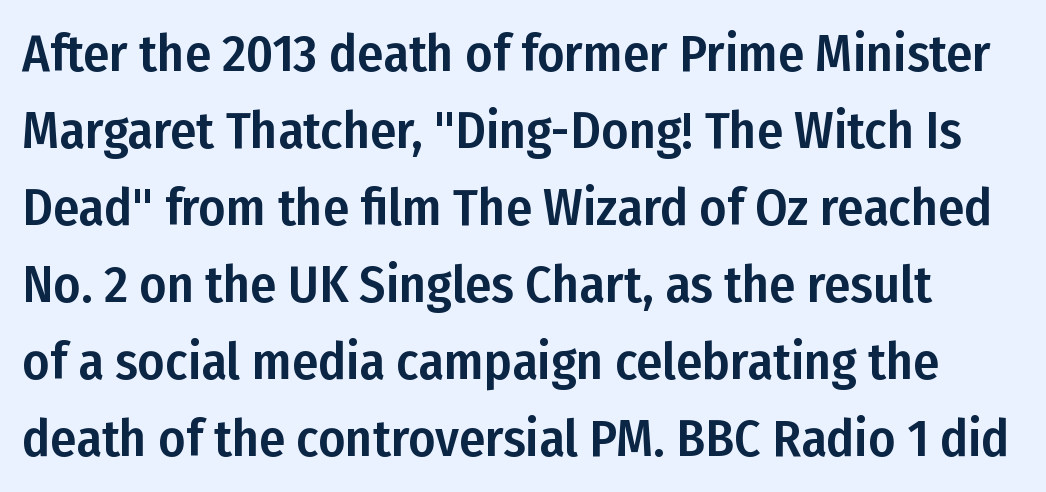
{"serif": "no", "italic": "no", "width": "condensed", "stroke_contrast": "low", "x_height": "medium", "monospaced": "no", "underline": "no", "line_spacing": "normal", "line_spacing_ratio": 1.48, "letter_spacing": "normal", "letter_spacing_em": 0.0, "glyph_px": 52}
